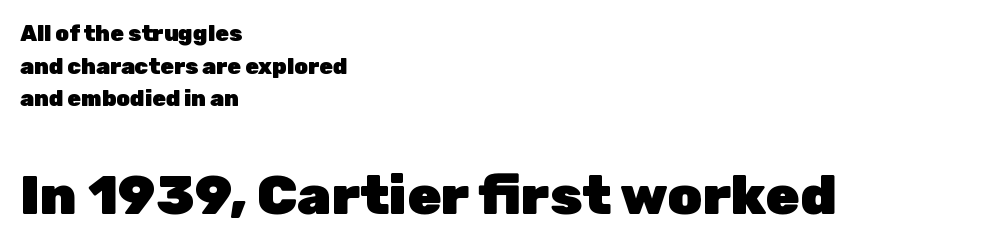
Q: Is the text bold? A: Yes.
Q: Is the text italic (slanted)? A: No, it is upright.
Q: Is the typeface a serif or a sans-serif typeface? A: Sans-serif.
Q: Is the text underlined? A: No.
Q: How is the paragraph aligned? A: Left-aligned.
Q: Is the spacing between letters normal or unusually wide? A: Normal.
Q: Is the spacing between lines tight, normal or loose? A: Normal.
Q: Which block of text is set in a larger size, the first (top) or the second (bottom)? A: The second (bottom) one.
Q: Width (condensed, normal, or wide)? A: Normal.
Q: Stroke contrast? A: Low.
Q: x-height? A: Medium.
Q: Monospaced? A: No.
